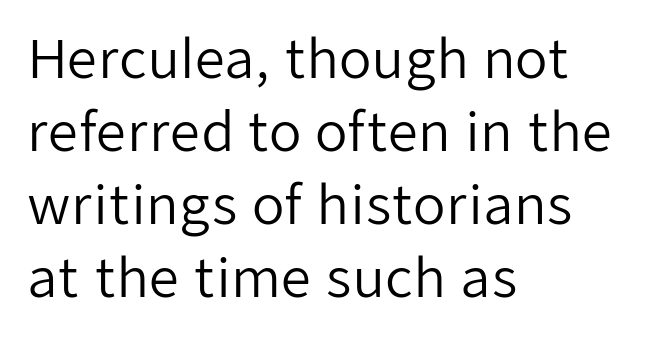
Nothing sits at the stroke ends, so this counts as sans-serif. This is the regular roman posture of the typeface. The horizontal fit of the characters is conventional and even. Weight: not bold — regular or lighter. Varying glyph widths throughout — classic text-font behaviour.
